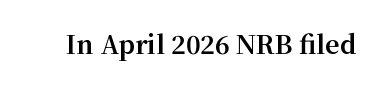
Q: Is the text bold? A: Yes.
Q: Is the text italic (slanted)? A: No, it is upright.
Q: Is the text underlined? A: No.
Q: Is the spacing between letters normal or unusually wide? A: Normal.
